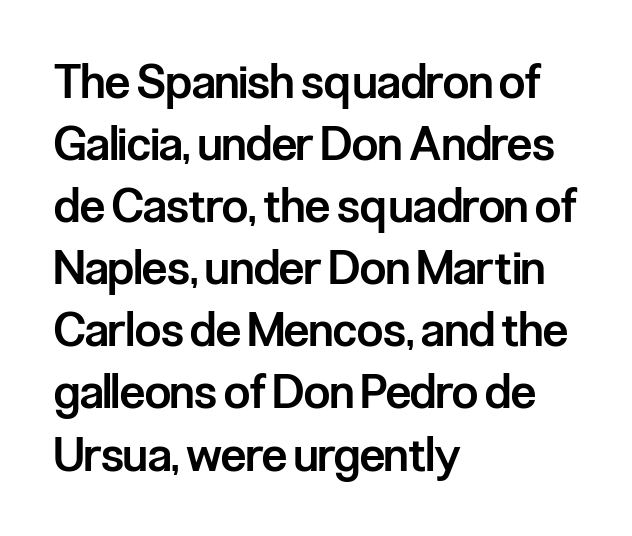
The image shows 46 px semibold, condensed sans-serif type, upright; set left-aligned, normal line spacing (1.35x), normal letter spacing, not underlined; low stroke contrast and a medium x-height.
